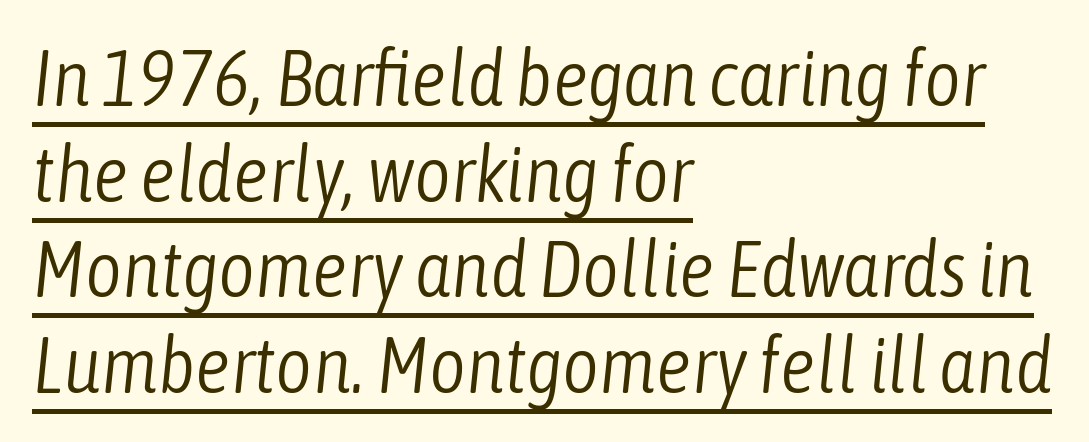
Q: Is the text bold? A: No.
Q: Is the text italic (slanted)? A: Yes, it leans right by about 6 degrees.
Q: Is the text underlined? A: Yes.
Q: How is the paragraph aligned? A: Left-aligned.
Q: Is the spacing between letters normal or unusually wide? A: Normal.
Q: Width (condensed, normal, or wide)? A: Condensed.
Q: Stroke contrast? A: Low.
Q: x-height? A: Medium.
Q: Monospaced? A: No.
